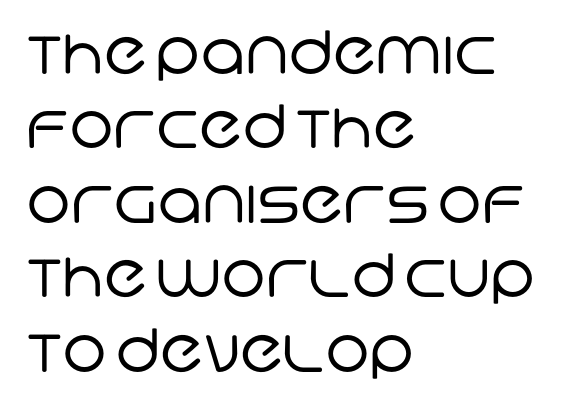
{"serif": "no", "bold": "no", "weight": "regular", "width": "normal", "stroke_contrast": "low", "x_height": "large", "monospaced": "no", "underline": "no", "align": "left", "line_spacing_ratio": 1.24, "letter_spacing": "normal", "letter_spacing_em": 0.0, "glyph_px": 60}
